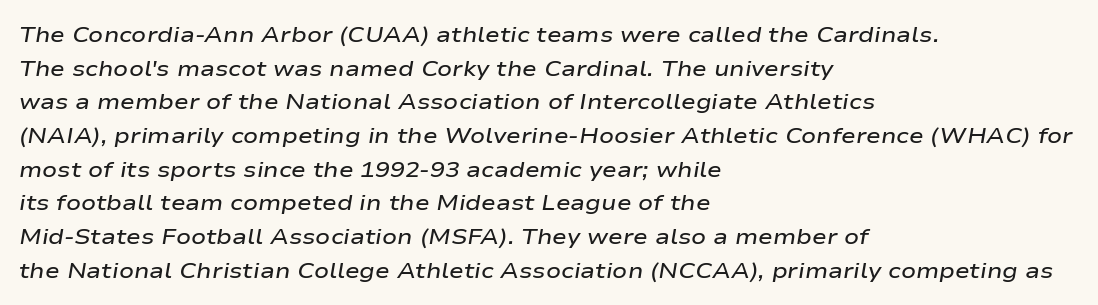
Look at the stroke-to-counter ratio: somewhat heavy, a semibold. These lines sit exactly where default settings would place them. The zone under the glyphs is completely vacant. Italic: yes, the glyphs are oblique. The passage is arranged the way most books set body copy — flush left. Words appear dense and cohesive because spacing is normal.
